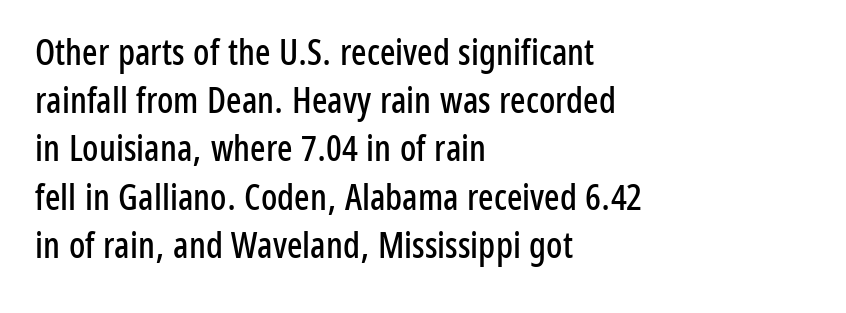
{"serif": "no", "italic": "no", "width": "condensed", "stroke_contrast": "low", "x_height": "medium", "monospaced": "no", "underline": "no", "align": "left", "line_spacing": "normal", "line_spacing_ratio": 1.34, "letter_spacing": "normal", "letter_spacing_em": 0.0, "glyph_px": 36}
